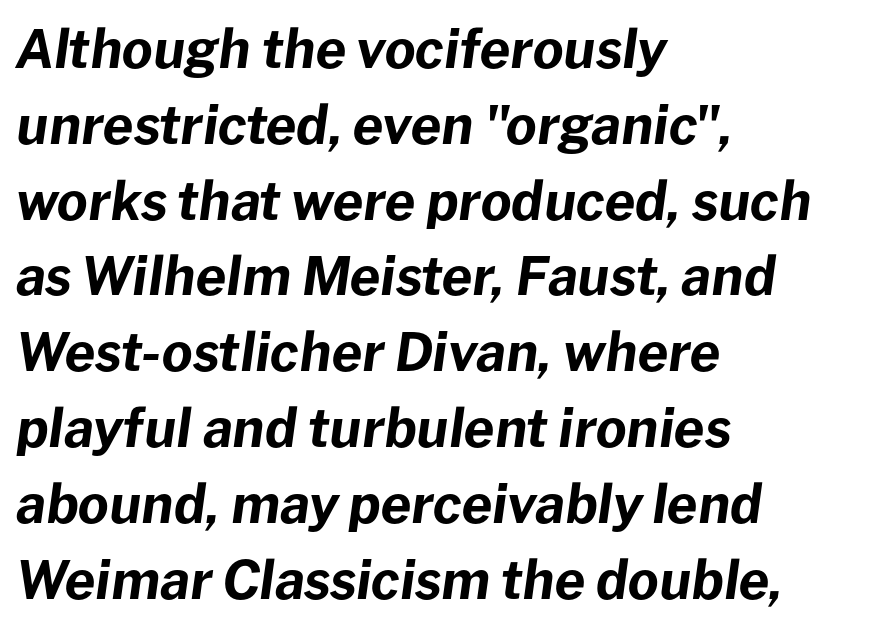
The image shows 53 px bold type, italic (leaning right); set left-aligned, normal line spacing (1.43x), normal letter spacing, not underlined; low stroke contrast and a medium x-height.
